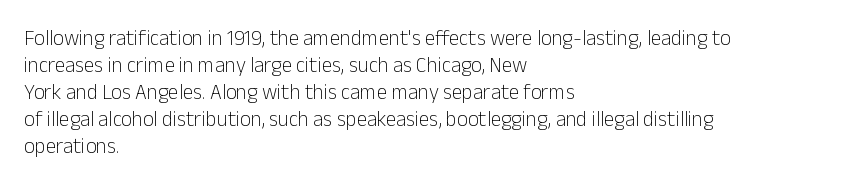
These lines keep a tight, regular rhythm from letter to letter. The rows are spaced the way most documents space them. Nothing heavy about these letters — not bold at all. A roman cut, with each character standing at attention. Check under the words: just untouched page. All the whitespace from short lines collects on the right.
